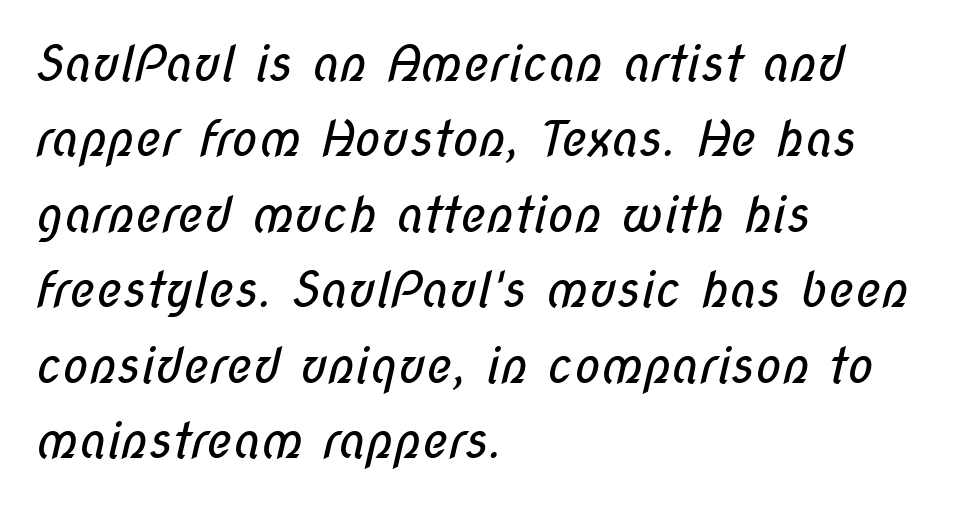
The image shows 49 px regular-weight, condensed sans-serif type; set left-aligned, normal line spacing (1.54x), normal letter spacing, not underlined; low stroke contrast and a medium x-height.
